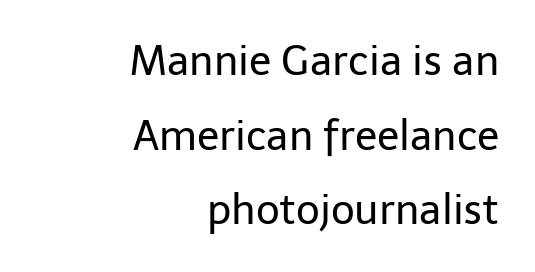
Weight: not bold — regular or lighter. Anything drawn beneath the words? Only blank space. This sample uses plain, unmodified letter spacing. Serif or sans? Sans — the stroke terminals are bare. Note the varied advance widths — an 'i' is clearly narrower than an 'm'.
